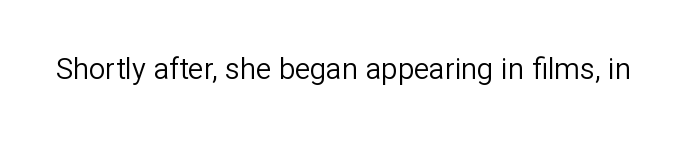
Q: Is the text bold? A: No.
Q: Is the text italic (slanted)? A: No, it is upright.
Q: Is the typeface a serif or a sans-serif typeface? A: Sans-serif.
Q: Is the text underlined? A: No.
Q: Is the spacing between letters normal or unusually wide? A: Normal.
Q: Width (condensed, normal, or wide)? A: Normal.
Q: Stroke contrast? A: Low.
Q: x-height? A: Medium.
Q: Monospaced? A: No.
